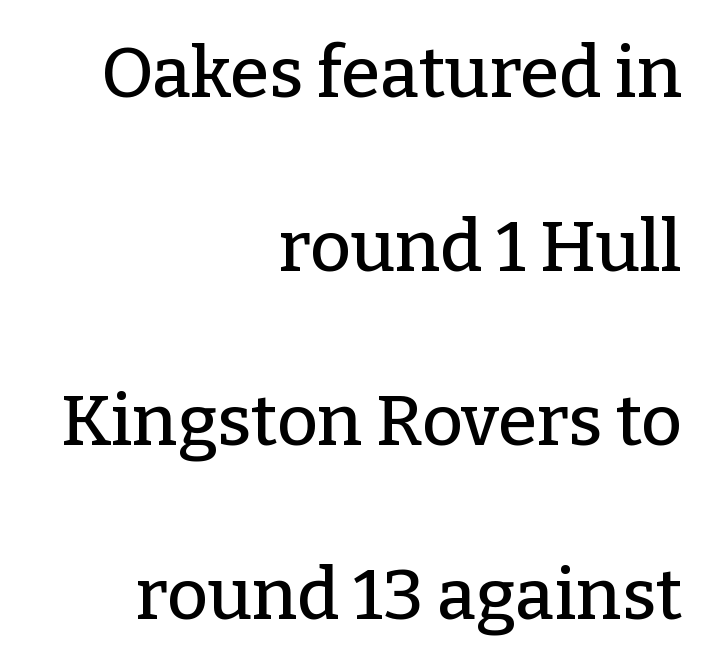
Q: Is the text italic (slanted)? A: No, it is upright.
Q: Is the typeface a serif or a sans-serif typeface? A: Serif.
Q: Is the text underlined? A: No.
Q: How is the paragraph aligned? A: Right-aligned.
Q: Is the spacing between letters normal or unusually wide? A: Normal.
Q: Is the spacing between lines tight, normal or loose? A: Loose.
Q: Width (condensed, normal, or wide)? A: Normal.
Q: Stroke contrast? A: Low.
Q: x-height? A: Medium.
Q: Monospaced? A: No.
